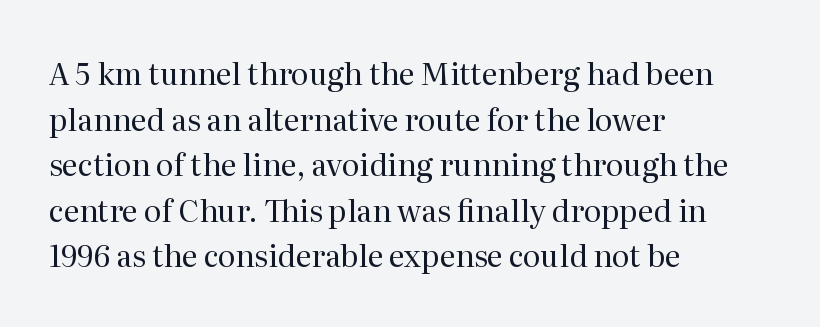
Q: Is the text bold? A: No.
Q: Is the text italic (slanted)? A: No, it is upright.
Q: Is the typeface a serif or a sans-serif typeface? A: Serif.
Q: Is the text underlined? A: No.
Q: How is the paragraph aligned? A: Left-aligned.
Q: Is the spacing between letters normal or unusually wide? A: Normal.
Q: Is the spacing between lines tight, normal or loose? A: Normal.
Q: Width (condensed, normal, or wide)? A: Normal.
Q: Stroke contrast? A: Medium.
Q: x-height? A: Medium.
Q: Monospaced? A: No.
